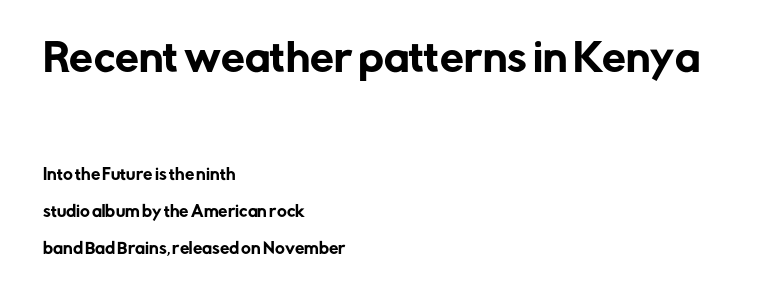
The block sitting higher on the canvas is the one with enlarged characters. Quick note: underline off. A great deal of white space separates one row of letters from the next. Here the glyphs are tracked normally, forming tight word shapes. To sum up the face: it is a sans, with no serifs.
